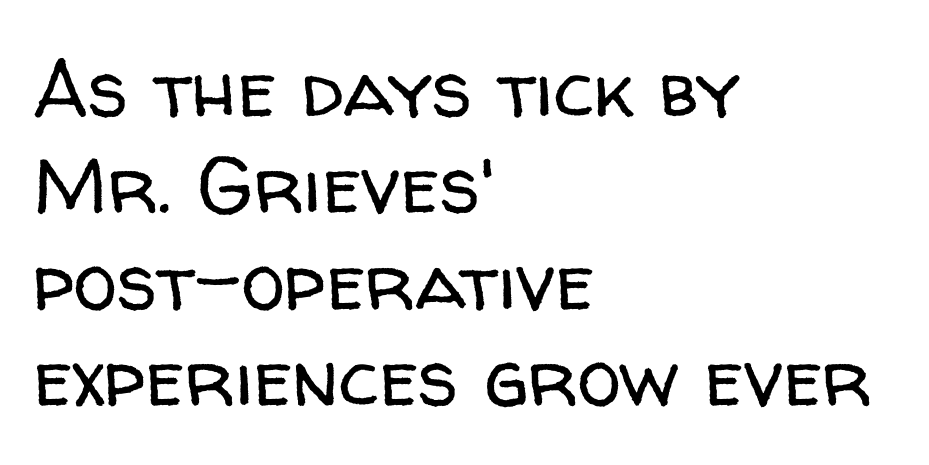
{"serif": "no", "italic": "no", "bold": "no", "weight": "regular", "width": "normal", "stroke_contrast": "low", "x_height": "medium", "monospaced": "no", "underline": "no", "align": "left", "line_spacing_ratio": 1.22, "letter_spacing": "normal", "letter_spacing_em": 0.0, "glyph_px": 79}
